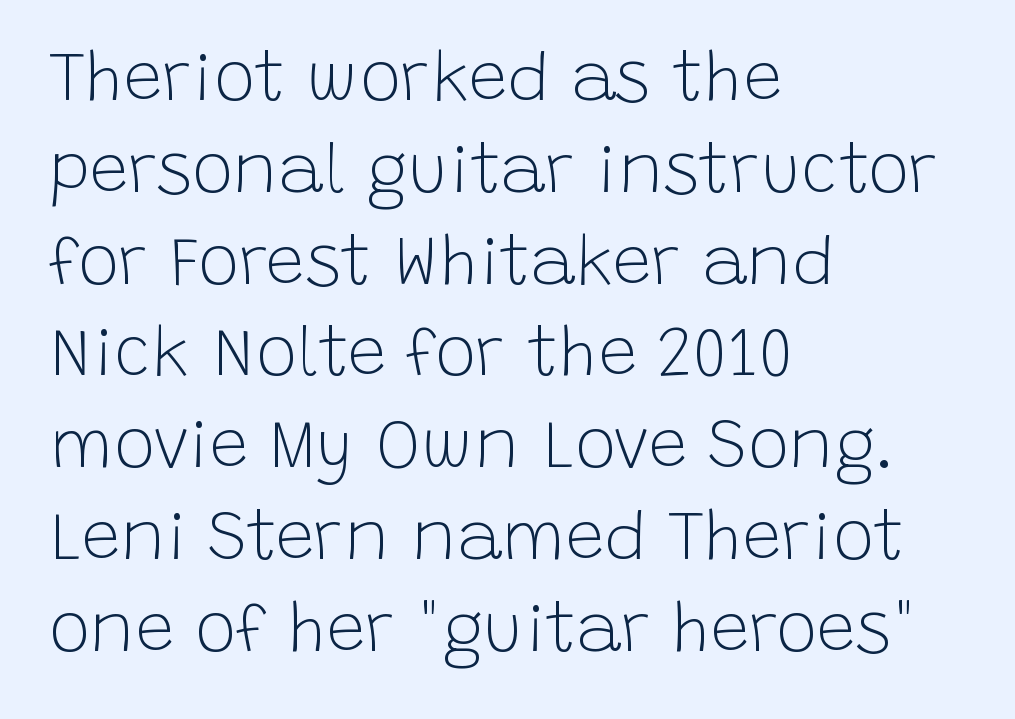
The glyphs in this specimen are sans serif. Italic: no, the glyphs are upright roman. Left-aligned paragraph, ragged on the right. Letters have the restrained weight of plain body copy at most. Looks like regular typesetting: each glyph gets only the width it needs. Spacing between characters is what you'd get straight out of the box.
